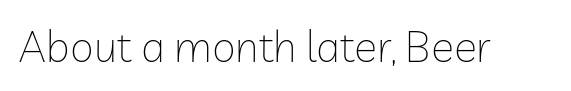
The image shows 43 px thin sans-serif type, upright; set normal letter spacing, not underlined; low stroke contrast and a medium x-height.
